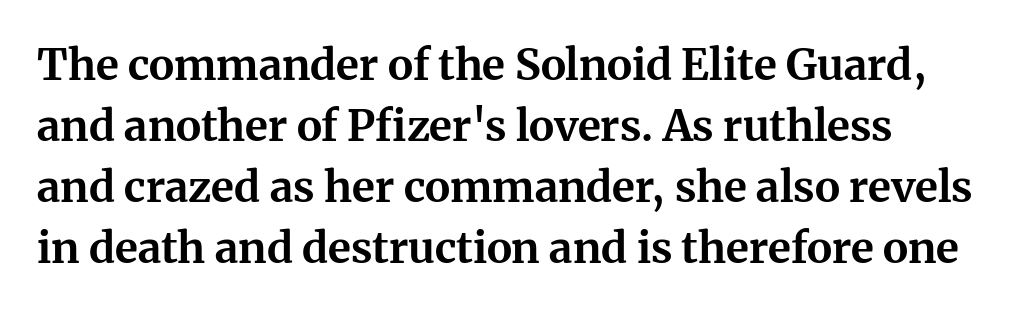
{"serif": "yes", "italic": "no", "bold": "yes", "weight": "bold", "width": "normal", "stroke_contrast": "medium", "x_height": "medium", "monospaced": "no", "underline": "no", "line_spacing": "normal", "line_spacing_ratio": 1.42, "letter_spacing": "normal", "letter_spacing_em": 0.0, "glyph_px": 43}
